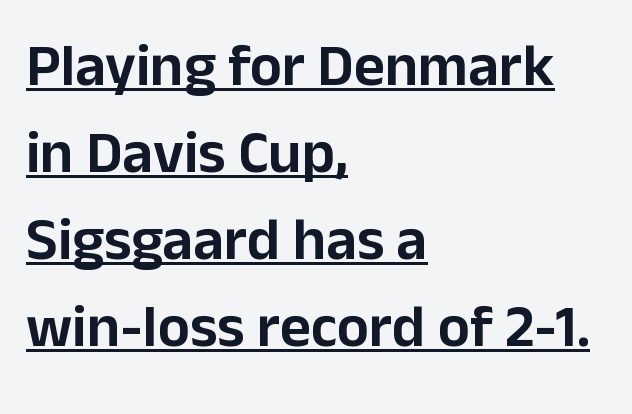
The image shows 60 px sans-serif type, upright; set left-aligned, normal line spacing (1.45x), normal letter spacing, underlined; low stroke contrast and a medium x-height.
